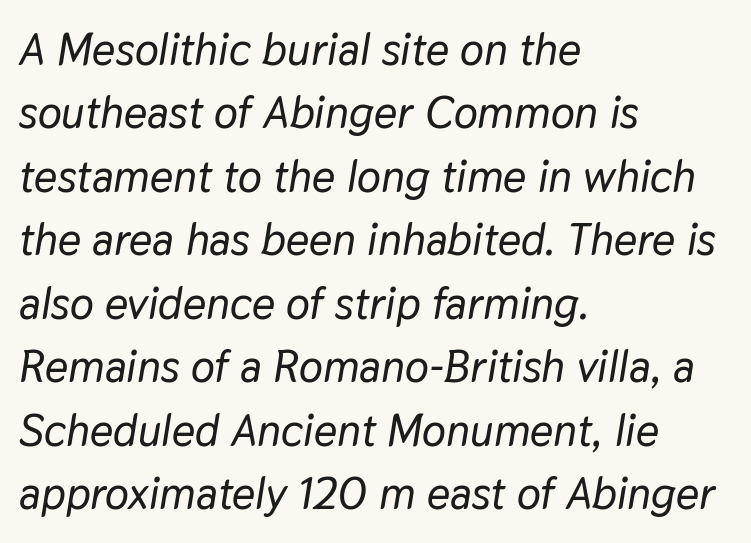
Beneath every word, the page is bare. The letters sit at their default tracking, neither squeezed nor spread. Note the varied advance widths — an 'i' is clearly narrower than an 'm'. The setting favours the left margin, as ordinary paragraphs usually do.
